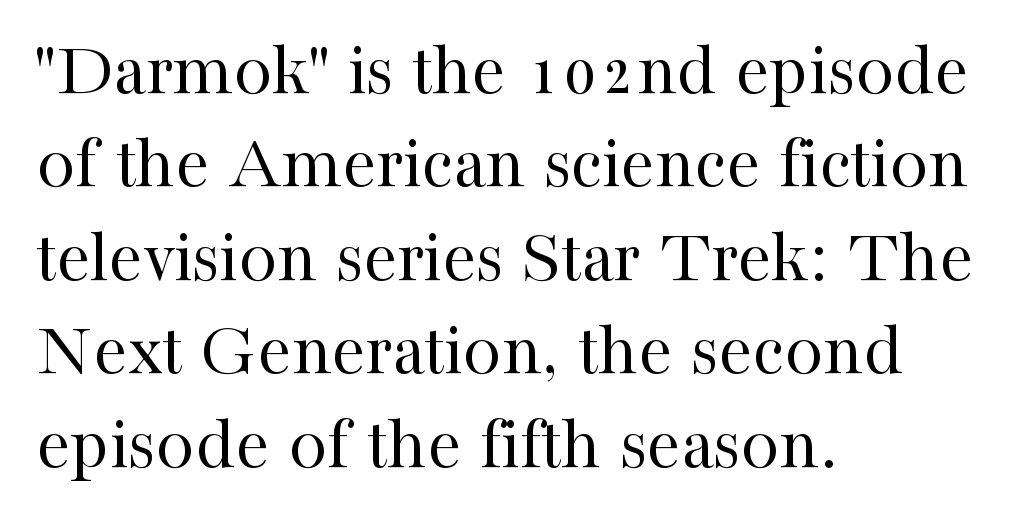
Q: Is the text bold? A: No.
Q: Is the text italic (slanted)? A: No, it is upright.
Q: Is the typeface a serif or a sans-serif typeface? A: Serif.
Q: Is the text underlined? A: No.
Q: How is the paragraph aligned? A: Left-aligned.
Q: Is the spacing between letters normal or unusually wide? A: Normal.
Q: Width (condensed, normal, or wide)? A: Normal.
Q: Stroke contrast? A: High.
Q: x-height? A: Medium.
Q: Monospaced? A: No.
